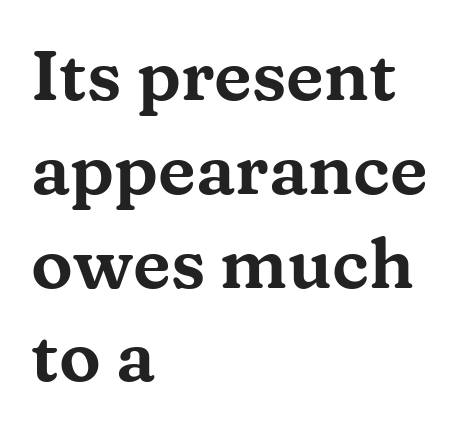
{"serif": "yes", "italic": "no", "width": "wide", "stroke_contrast": "medium", "x_height": "medium", "monospaced": "no", "underline": "no", "align": "left", "line_spacing": "normal", "line_spacing_ratio": 1.34, "letter_spacing": "normal", "letter_spacing_em": 0.0, "glyph_px": 70}
